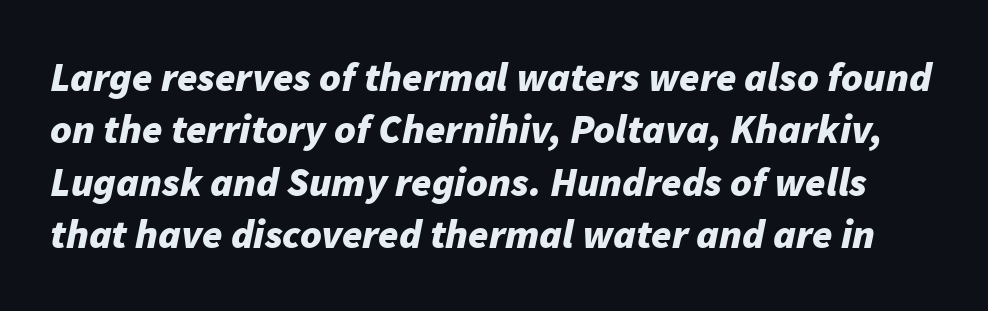
Q: Is the text bold? A: Yes.
Q: Is the text italic (slanted)? A: Yes, it leans right by about 11 degrees.
Q: Is the text underlined? A: No.
Q: Is the spacing between letters normal or unusually wide? A: Normal.
Q: Is the spacing between lines tight, normal or loose? A: Normal.
Q: Width (condensed, normal, or wide)? A: Normal.
Q: Stroke contrast? A: Low.
Q: x-height? A: Medium.
Q: Monospaced? A: No.
